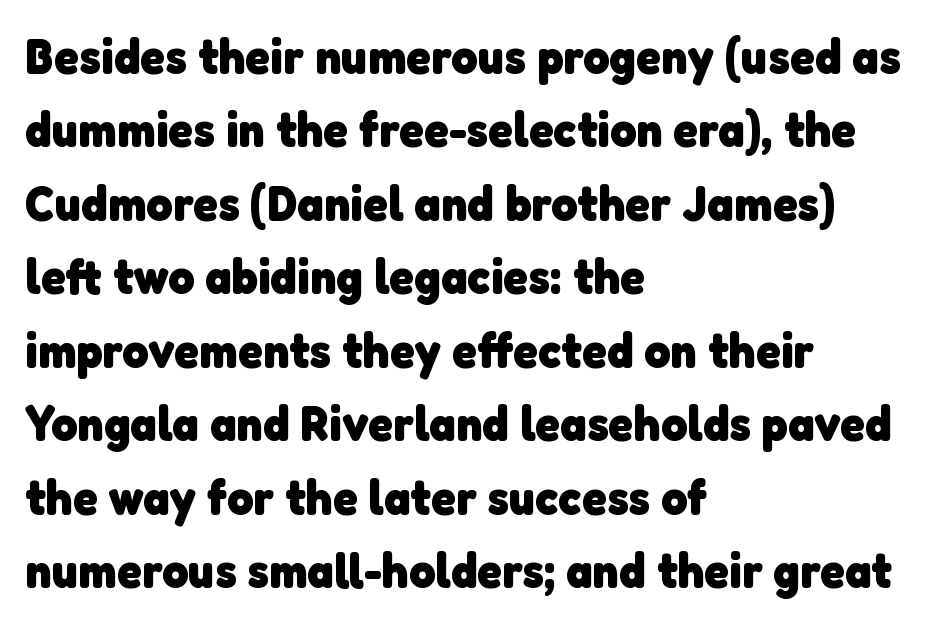
Q: Is the text bold? A: Yes.
Q: Is the typeface a serif or a sans-serif typeface? A: Sans-serif.
Q: Is the text underlined? A: No.
Q: How is the paragraph aligned? A: Left-aligned.
Q: Is the spacing between letters normal or unusually wide? A: Normal.
Q: Is the spacing between lines tight, normal or loose? A: Normal.
Q: Width (condensed, normal, or wide)? A: Normal.
Q: Stroke contrast? A: Low.
Q: x-height? A: Medium.
Q: Monospaced? A: No.
